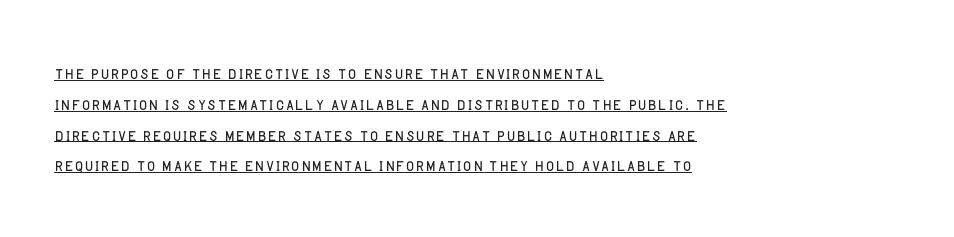
Q: Is the text bold? A: No.
Q: Is the text italic (slanted)? A: No, it is upright.
Q: Is the text underlined? A: Yes.
Q: How is the paragraph aligned? A: Left-aligned.
Q: Is the spacing between letters normal or unusually wide? A: Normal.
Q: Is the spacing between lines tight, normal or loose? A: Normal.
